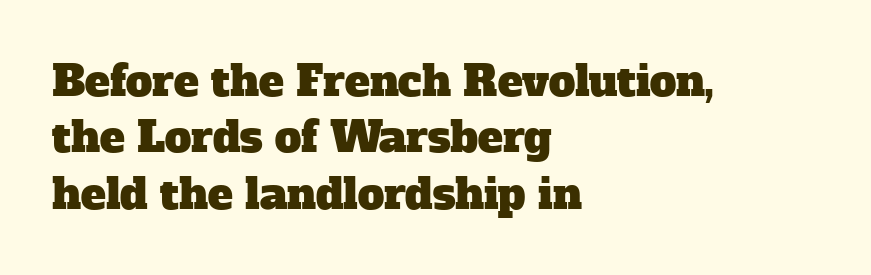
The image shows 42 px serif type; set left-aligned, normal line spacing (1.34x), normal letter spacing, not underlined; low stroke contrast and a medium x-height.
